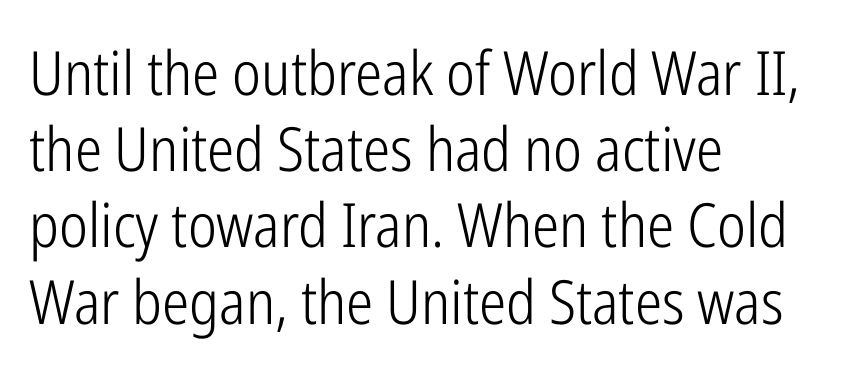
Q: Is the text bold? A: No.
Q: Is the text italic (slanted)? A: No, it is upright.
Q: Is the typeface a serif or a sans-serif typeface? A: Sans-serif.
Q: Is the text underlined? A: No.
Q: How is the paragraph aligned? A: Left-aligned.
Q: Is the spacing between letters normal or unusually wide? A: Normal.
Q: Is the spacing between lines tight, normal or loose? A: Normal.
Q: Width (condensed, normal, or wide)? A: Condensed.
Q: Stroke contrast? A: Low.
Q: x-height? A: Medium.
Q: Monospaced? A: No.
